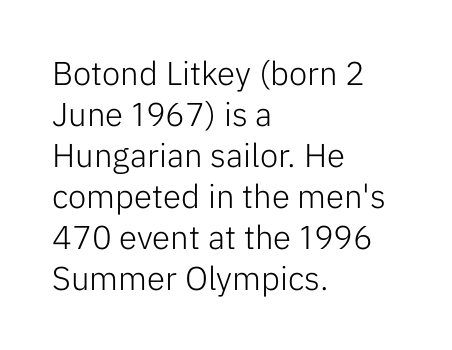
{"serif": "no", "italic": "no", "bold": "no", "weight": "light", "width": "normal", "stroke_contrast": "low", "x_height": "medium", "monospaced": "no", "underline": "no", "align": "left", "line_spacing_ratio": 1.24, "letter_spacing": "normal", "letter_spacing_em": 0.0, "glyph_px": 33}
